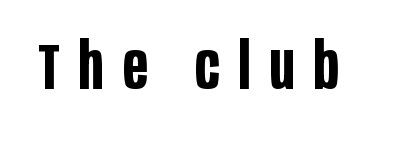
The image shows 64 px bold, condensed sans-serif type, upright; set unusually wide letter spacing (+0.3 em), not underlined; low stroke contrast and a large x-height.
